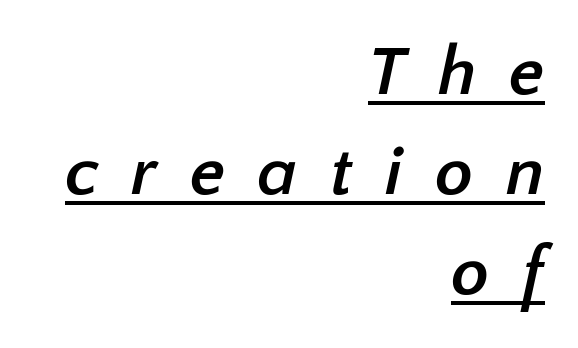
Q: Is the text bold? A: Yes.
Q: Is the typeface a serif or a sans-serif typeface? A: Sans-serif.
Q: Is the text underlined? A: Yes.
Q: How is the paragraph aligned? A: Right-aligned.
Q: Is the spacing between letters normal or unusually wide? A: Unusually wide.
Q: Is the spacing between lines tight, normal or loose? A: Normal.
Q: Width (condensed, normal, or wide)? A: Normal.
Q: Stroke contrast? A: Low.
Q: x-height? A: Medium.
Q: Monospaced? A: No.
